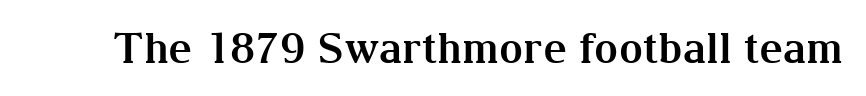
Q: Is the text bold? A: Yes.
Q: Is the text italic (slanted)? A: No, it is upright.
Q: Is the typeface a serif or a sans-serif typeface? A: Serif.
Q: Is the text underlined? A: No.
Q: Is the spacing between letters normal or unusually wide? A: Normal.
Q: Width (condensed, normal, or wide)? A: Normal.
Q: Stroke contrast? A: Medium.
Q: x-height? A: Medium.
Q: Monospaced? A: No.
